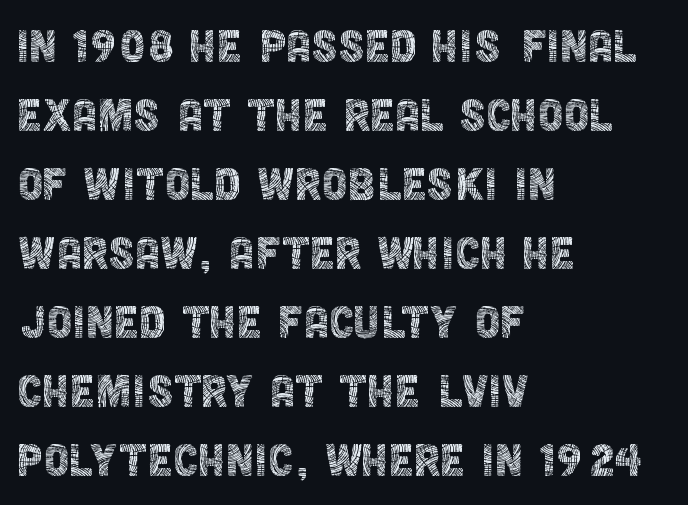
{"serif": "no", "italic": "no", "bold": "no", "weight": "thin", "width": "condensed", "x_height": "large", "monospaced": "no", "underline": "no", "align": "left", "line_spacing_ratio": 1.21, "letter_spacing": "normal", "letter_spacing_em": 0.0, "glyph_px": 57}
